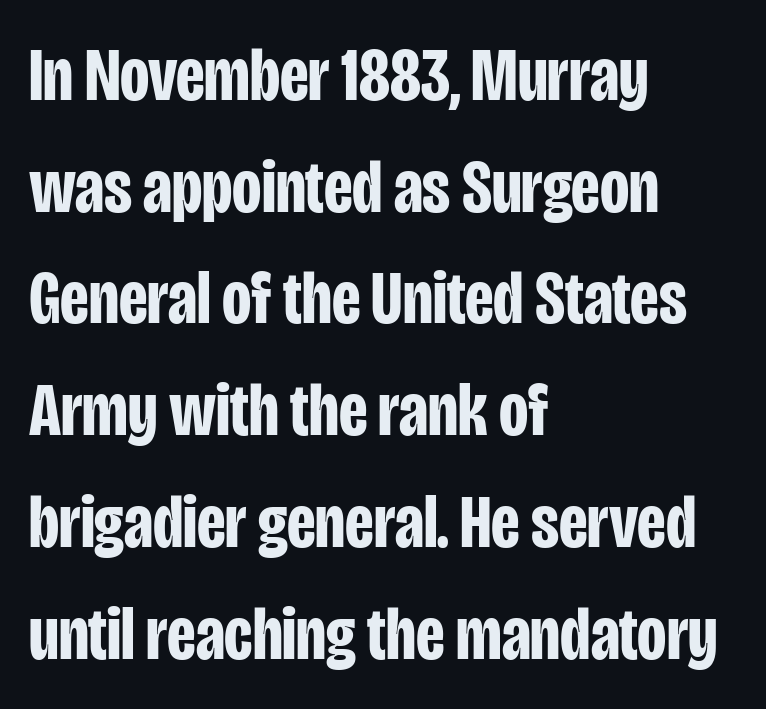
Q: Is the text bold? A: Yes.
Q: Is the text italic (slanted)? A: No, it is upright.
Q: Is the typeface a serif or a sans-serif typeface? A: Sans-serif.
Q: Is the text underlined? A: No.
Q: How is the paragraph aligned? A: Left-aligned.
Q: Is the spacing between letters normal or unusually wide? A: Normal.
Q: Is the spacing between lines tight, normal or loose? A: Normal.
Q: Width (condensed, normal, or wide)? A: Condensed.
Q: Stroke contrast? A: Low.
Q: x-height? A: Large.
Q: Monospaced? A: No.
